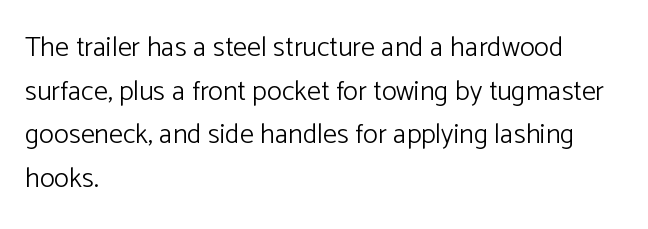
{"serif": "no", "italic": "no", "bold": "no", "weight": "light", "width": "normal", "stroke_contrast": "low", "x_height": "medium", "monospaced": "no", "underline": "no", "align": "left", "line_spacing": "normal", "line_spacing_ratio": 1.56, "letter_spacing": "normal", "letter_spacing_em": 0.0, "glyph_px": 28}
